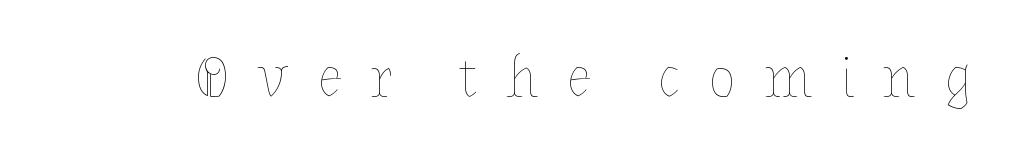
Q: Is the text bold? A: No.
Q: Is the text italic (slanted)? A: No, it is upright.
Q: Is the text underlined? A: No.
Q: Is the spacing between letters normal or unusually wide? A: Unusually wide.
Q: Width (condensed, normal, or wide)? A: Normal.
Q: Stroke contrast? A: Low.
Q: x-height? A: Medium.
Q: Monospaced? A: No.
